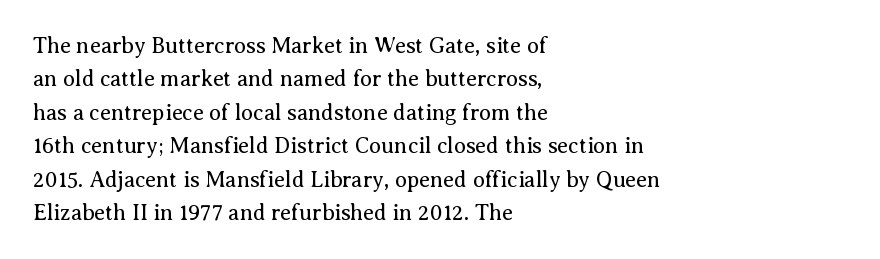
Summary of vertical rhythm: regular, with standard interline spacing. No extra ink here — the face is not bold. Quick note: not italic, upright. Horizontal alignment here is leftward, the default for most running prose.
